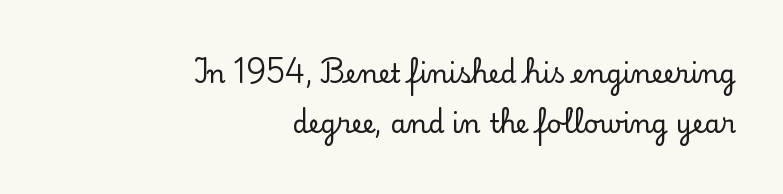
Q: Is the text italic (slanted)? A: No, it is upright.
Q: Is the text underlined? A: No.
Q: How is the paragraph aligned? A: Right-aligned.
Q: Is the spacing between letters normal or unusually wide? A: Normal.
Q: Is the spacing between lines tight, normal or loose? A: Loose.
